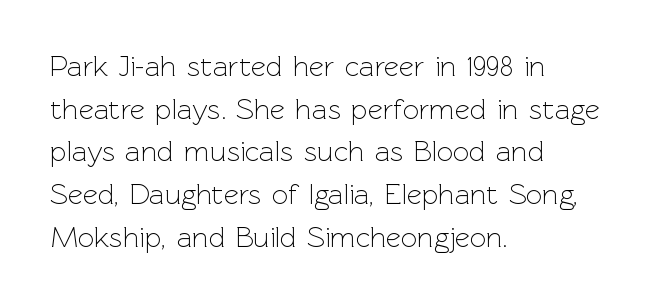
Q: Is the text bold? A: No.
Q: Is the text italic (slanted)? A: No, it is upright.
Q: Is the typeface a serif or a sans-serif typeface? A: Sans-serif.
Q: Is the text underlined? A: No.
Q: How is the paragraph aligned? A: Left-aligned.
Q: Is the spacing between letters normal or unusually wide? A: Normal.
Q: Is the spacing between lines tight, normal or loose? A: Normal.
Q: Width (condensed, normal, or wide)? A: Normal.
Q: x-height? A: Medium.
Q: Monospaced? A: No.
